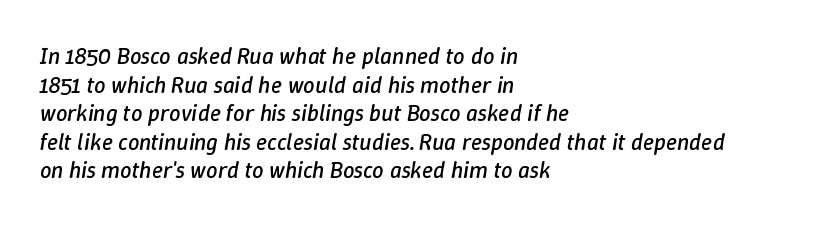
The image shows 23 px text type, italic (leaning right); set left-aligned, line spacing 1.24x, normal letter spacing, not underlined.
